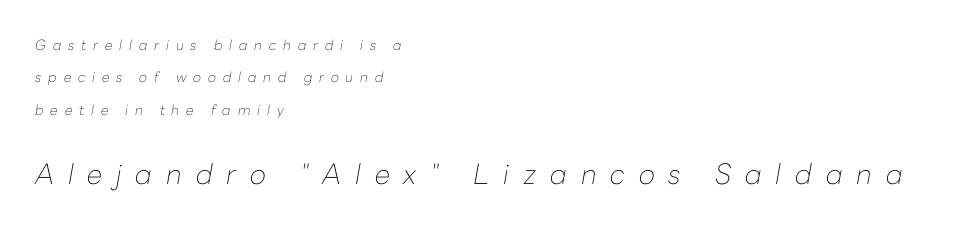
{"italic": "yes", "lean": "right", "slant_degrees": 10, "bold": "no", "weight": "thin", "width": "normal", "stroke_contrast": "low", "x_height": "medium", "monospaced": "no", "underline": "no", "align": "left", "line_spacing": "loose", "line_spacing_ratio": 2.31, "letter_spacing": "wide", "letter_spacing_em": 0.49, "larger_block": "second", "size_ratio": 2.0, "glyph_px": 28}
